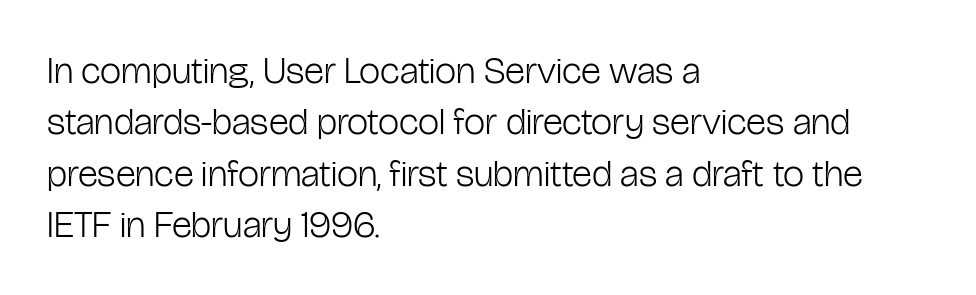
You could call the tracking neutral — neither tight nor loose. Looks like regular typesetting: each glyph gets only the width it needs. Where is the straight margin? On the left. A typesetter would label this face a sans. Summary of weight: not heavy and not bold. Lines of text with bare space underneath.
